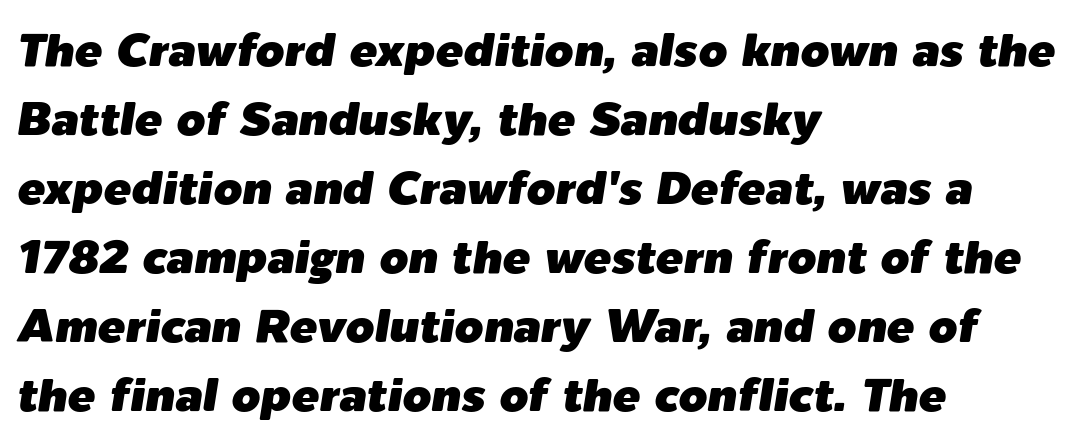
{"italic": "yes", "lean": "right", "slant_degrees": 9, "width": "normal", "stroke_contrast": "low", "x_height": "medium", "monospaced": "no", "underline": "no", "align": "left", "line_spacing": "normal", "line_spacing_ratio": 1.5, "letter_spacing": "normal", "letter_spacing_em": 0.0, "glyph_px": 46}
